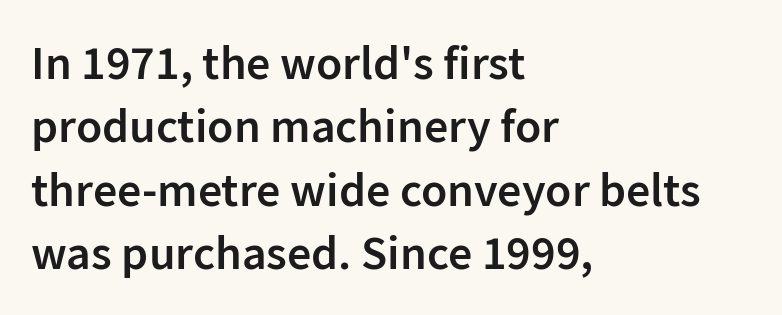
The image shows 48 px semibold sans-serif type, upright; set left-aligned, normal line spacing (1.32x), normal letter spacing, not underlined; low stroke contrast and a medium x-height.
